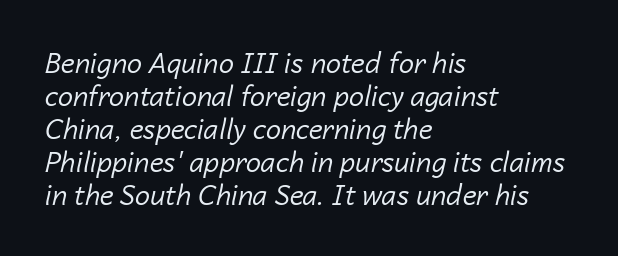
The typography opts for an oblique posture over an upright one. Layout note: lines flush left. The baseline area is clear. The typesetting does not lean heavy: it is not bold. Words appear dense and cohesive because spacing is normal.
